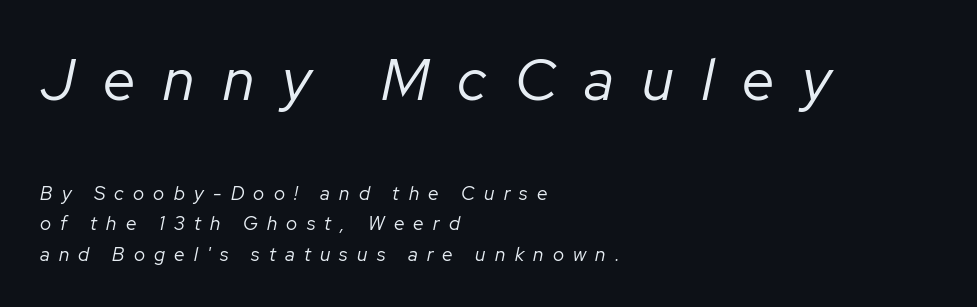
The image shows 58 px regular-weight type, italic (leaning right); set left-aligned, normal line spacing (1.61x), unusually wide letter spacing (+0.49 em), not underlined; the first (top) block is 3.05x larger; low stroke contrast and a medium x-height.
